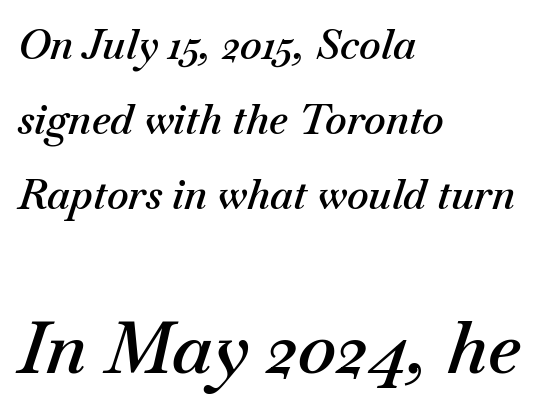
{"italic": "yes", "lean": "right", "slant_degrees": 18, "bold": "semi", "weight": "semibold", "width": "normal", "stroke_contrast": "medium", "x_height": "small", "monospaced": "no", "underline": "no", "align": "left", "line_spacing_ratio": 1.83, "letter_spacing": "normal", "letter_spacing_em": 0.0, "larger_block": "second", "size_ratio": 1.76, "glyph_px": 72}
